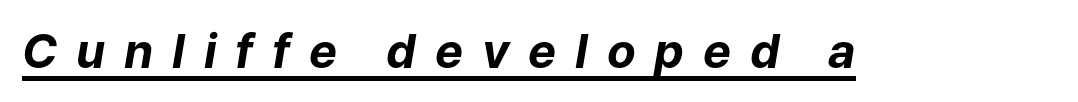
Q: Is the text bold? A: Yes.
Q: Is the text italic (slanted)? A: Yes, it leans right by about 9 degrees.
Q: Is the text underlined? A: Yes.
Q: Is the spacing between letters normal or unusually wide? A: Unusually wide.
Q: Width (condensed, normal, or wide)? A: Normal.
Q: Stroke contrast? A: Low.
Q: x-height? A: Medium.
Q: Monospaced? A: No.
